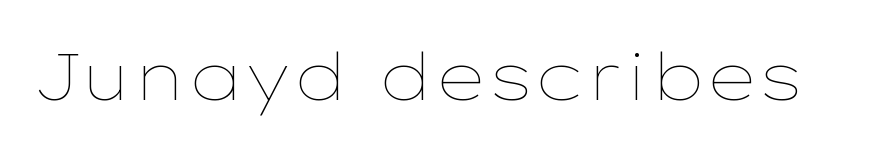
Think standard paragraph weight, or any step lighter than that. Letters rest on an invisible, unmarked baseline. A typesetter would mark this as roman, not italic. Here the glyphs are tracked normally, forming tight word shapes. The letters advance in unequal steps, a hallmark of proportional type.
